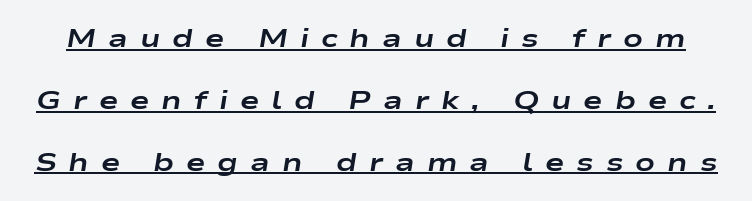
Q: Is the text bold? A: Yes.
Q: Is the text italic (slanted)? A: Yes, it leans right by about 9 degrees.
Q: Is the text underlined? A: Yes.
Q: Is the spacing between letters normal or unusually wide? A: Unusually wide.
Q: Is the spacing between lines tight, normal or loose? A: Loose.
